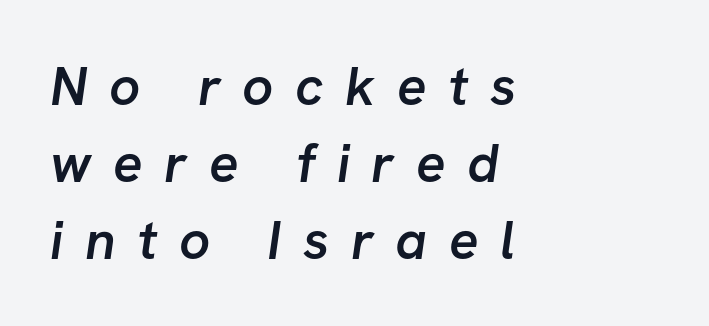
Q: Is the text bold? A: Semi-bold.
Q: Is the typeface a serif or a sans-serif typeface? A: Sans-serif.
Q: Is the text underlined? A: No.
Q: How is the paragraph aligned? A: Left-aligned.
Q: Is the spacing between letters normal or unusually wide? A: Unusually wide.
Q: Is the spacing between lines tight, normal or loose? A: Normal.
Q: Width (condensed, normal, or wide)? A: Normal.
Q: Stroke contrast? A: Low.
Q: x-height? A: Medium.
Q: Monospaced? A: No.
